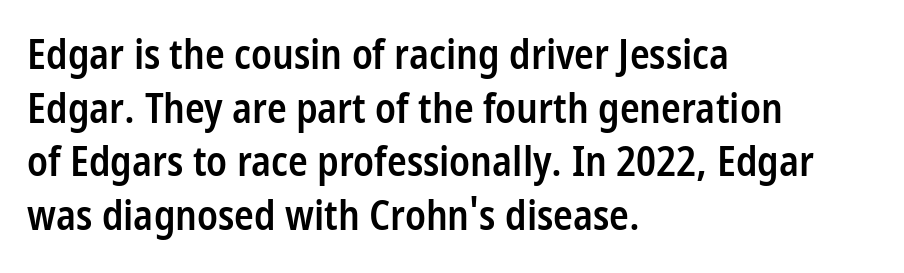
Q: Is the text bold? A: Semi-bold.
Q: Is the text italic (slanted)? A: No, it is upright.
Q: Is the typeface a serif or a sans-serif typeface? A: Sans-serif.
Q: Is the text underlined? A: No.
Q: How is the paragraph aligned? A: Left-aligned.
Q: Is the spacing between letters normal or unusually wide? A: Normal.
Q: Is the spacing between lines tight, normal or loose? A: Normal.
Q: Width (condensed, normal, or wide)? A: Condensed.
Q: Stroke contrast? A: Low.
Q: x-height? A: Medium.
Q: Monospaced? A: No.
